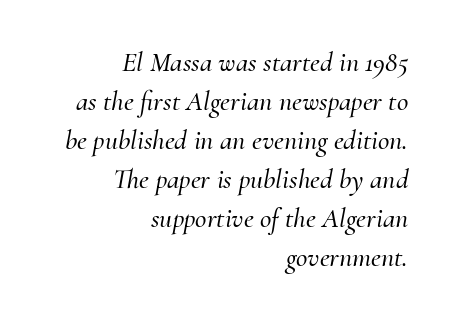
{"serif": "yes", "italic": "yes", "lean": "right", "slant_degrees": 10, "width": "normal", "stroke_contrast": "medium", "x_height": "small", "monospaced": "no", "underline": "no", "align": "right", "line_spacing": "normal", "line_spacing_ratio": 1.39, "letter_spacing": "normal", "letter_spacing_em": 0.0, "glyph_px": 28}
